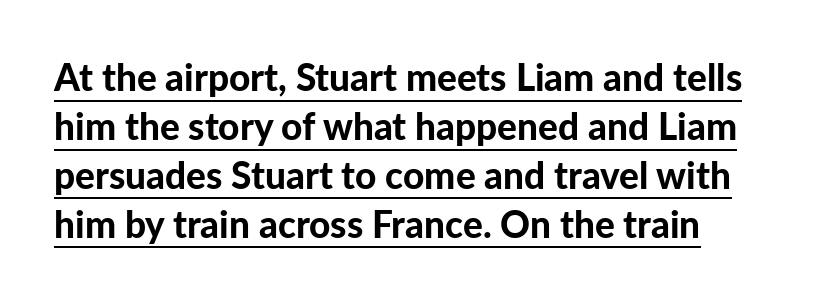
The image shows 37 px bold sans-serif type, upright; set normal line spacing (1.32x), normal letter spacing, underlined; low stroke contrast and a medium x-height.
